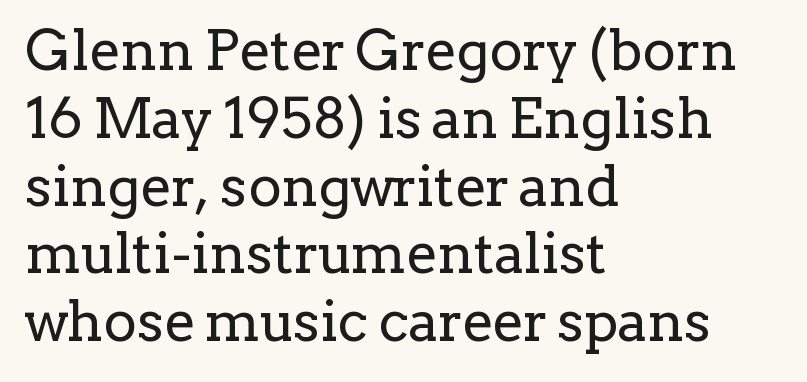
{"serif": "yes", "italic": "no", "bold": "no", "weight": "regular", "width": "normal", "stroke_contrast": "low", "x_height": "medium", "monospaced": "no", "underline": "no", "align": "left", "line_spacing_ratio": 1.21, "letter_spacing": "normal", "letter_spacing_em": 0.0, "glyph_px": 56}
